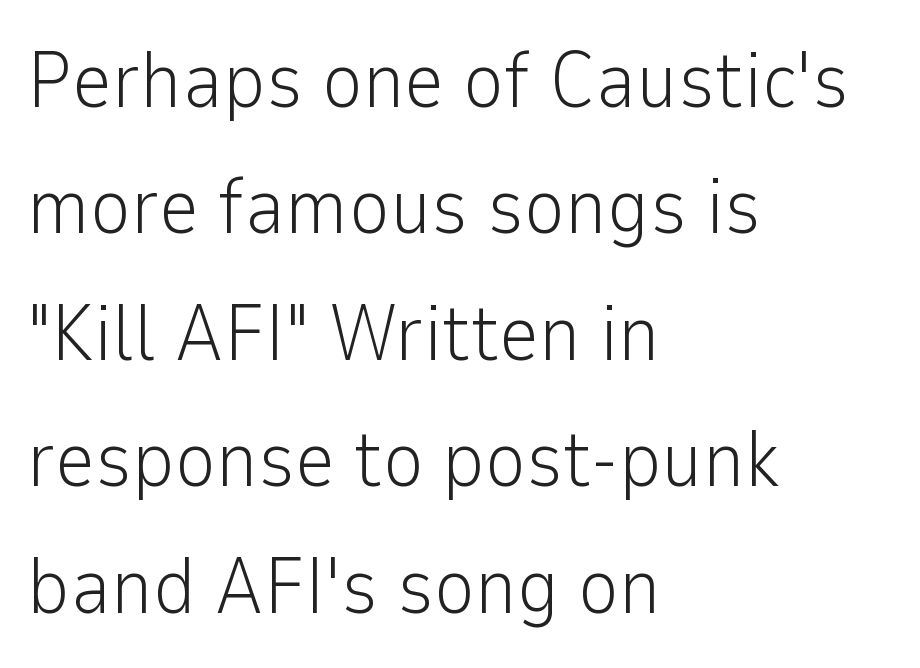
Q: Is the text bold? A: No.
Q: Is the text italic (slanted)? A: No, it is upright.
Q: Is the typeface a serif or a sans-serif typeface? A: Sans-serif.
Q: Is the text underlined? A: No.
Q: How is the paragraph aligned? A: Left-aligned.
Q: Is the spacing between letters normal or unusually wide? A: Normal.
Q: Is the spacing between lines tight, normal or loose? A: Normal.
Q: Width (condensed, normal, or wide)? A: Normal.
Q: Stroke contrast? A: Low.
Q: x-height? A: Medium.
Q: Monospaced? A: No.
